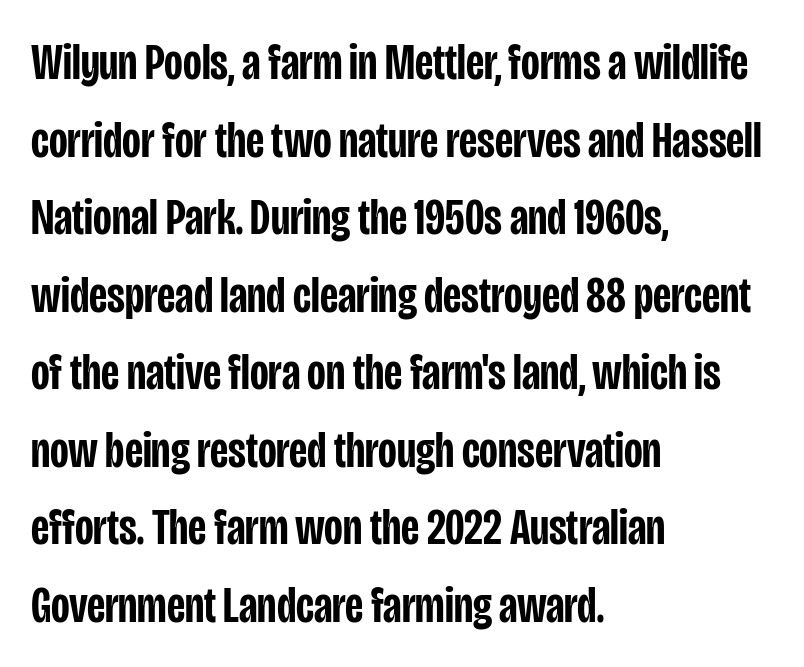
The image shows 51 px semibold, condensed sans-serif type, upright; set left-aligned, normal line spacing (1.52x), normal letter spacing, not underlined; low stroke contrast and a large x-height.
